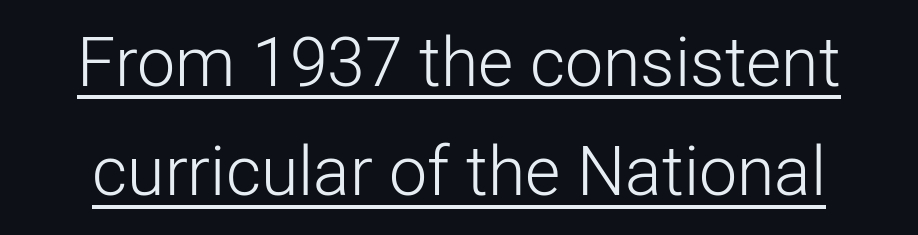
{"serif": "no", "italic": "no", "bold": "no", "weight": "light", "width": "normal", "stroke_contrast": "low", "x_height": "medium", "monospaced": "no", "underline": "yes", "line_spacing": "normal", "line_spacing_ratio": 1.61, "letter_spacing": "normal", "letter_spacing_em": 0.0, "glyph_px": 68}
